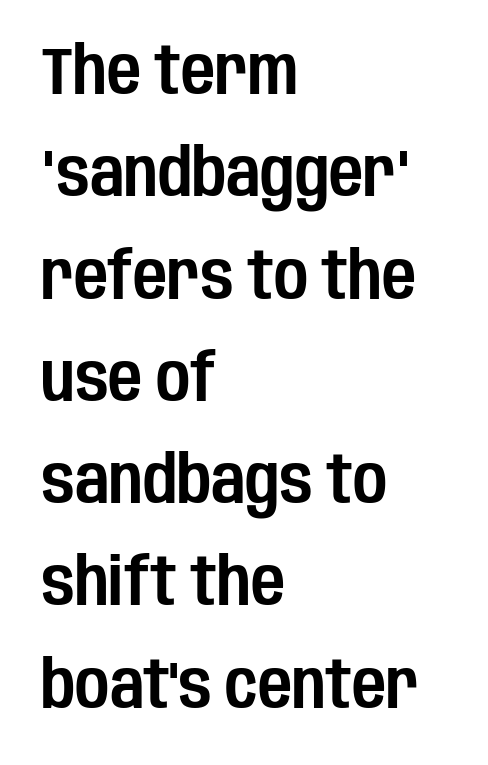
{"serif": "no", "italic": "no", "width": "condensed", "stroke_contrast": "low", "x_height": "large", "monospaced": "no", "underline": "no", "align": "left", "line_spacing": "normal", "line_spacing_ratio": 1.55, "letter_spacing": "normal", "letter_spacing_em": 0.0, "glyph_px": 66}
